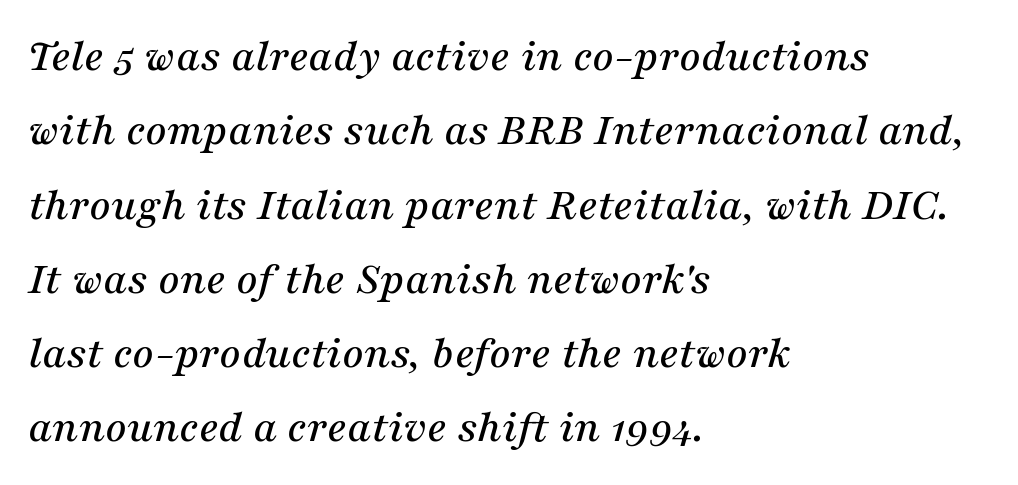
{"serif": "yes", "italic": "yes", "lean": "right", "slant_degrees": 16, "width": "normal", "stroke_contrast": "medium", "x_height": "medium", "monospaced": "no", "underline": "no", "align": "left", "line_spacing": "normal", "line_spacing_ratio": 1.58, "letter_spacing": "normal", "letter_spacing_em": 0.0, "glyph_px": 47}
